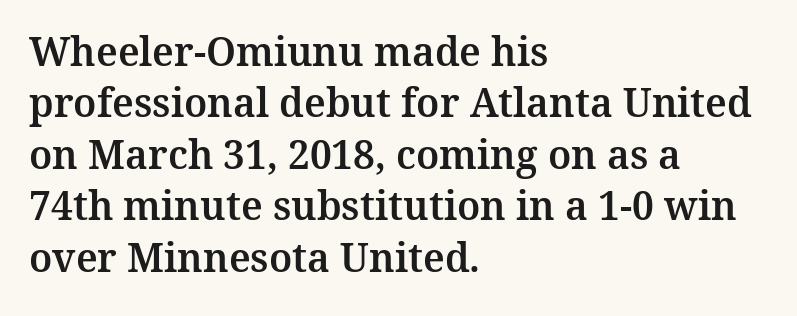
Q: Is the text italic (slanted)? A: No, it is upright.
Q: Is the typeface a serif or a sans-serif typeface? A: Serif.
Q: Is the text underlined? A: No.
Q: How is the paragraph aligned? A: Left-aligned.
Q: Is the spacing between letters normal or unusually wide? A: Normal.
Q: Is the spacing between lines tight, normal or loose? A: Normal.
Q: Width (condensed, normal, or wide)? A: Normal.
Q: Stroke contrast? A: Medium.
Q: x-height? A: Medium.
Q: Monospaced? A: No.
